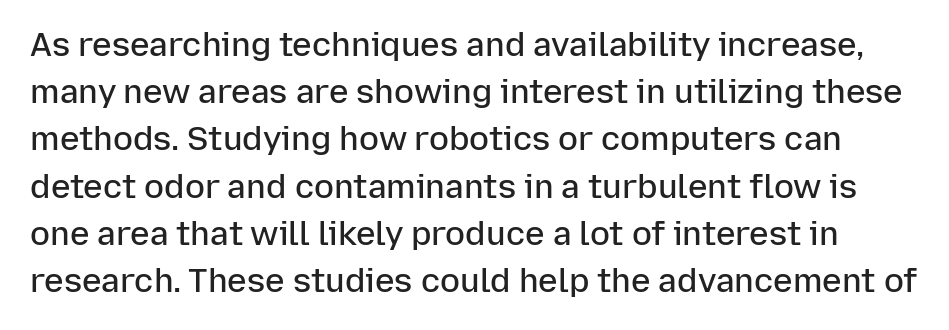
The image shows 33 px semibold sans-serif type, upright; set normal line spacing (1.43x), normal letter spacing, not underlined; low stroke contrast and a medium x-height.
